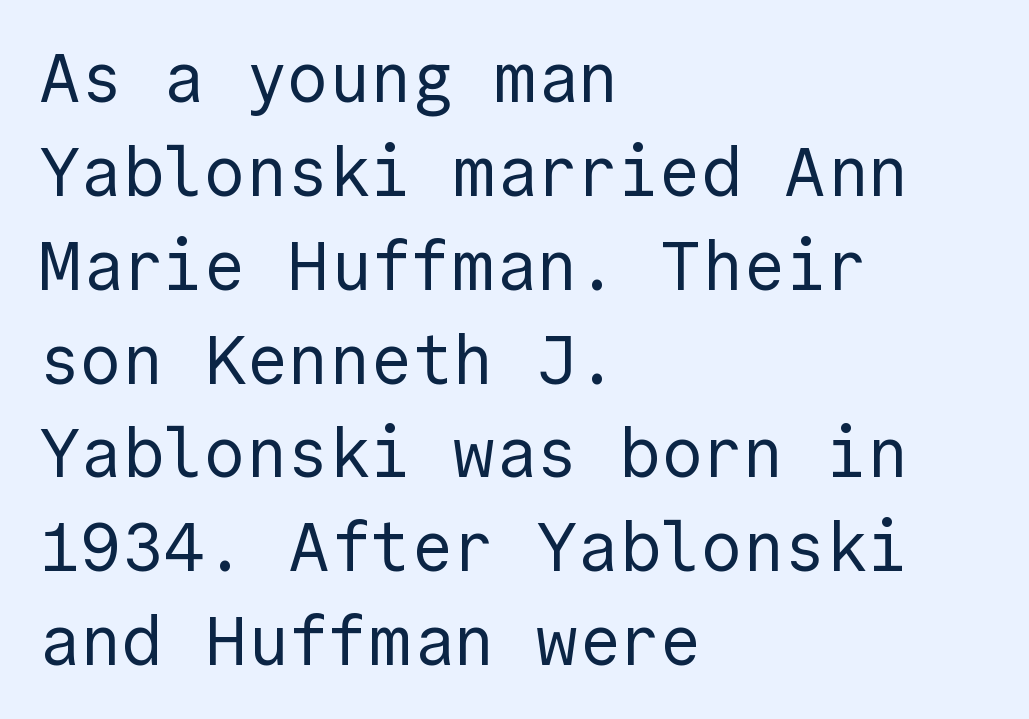
{"serif": "no", "italic": "no", "bold": "no", "weight": "regular", "width": "normal", "x_height": "medium", "underline": "no", "align": "left", "line_spacing": "normal", "line_spacing_ratio": 1.36, "letter_spacing": "normal", "letter_spacing_em": 0.0, "glyph_px": 69}
